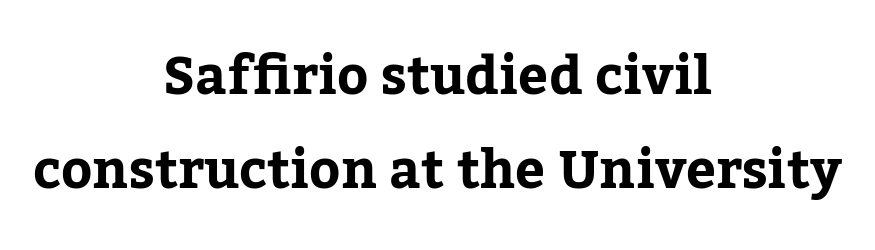
The image shows 53 px serif type, upright; set centered, line spacing 1.78x, normal letter spacing, not underlined; low stroke contrast and a medium x-height.
